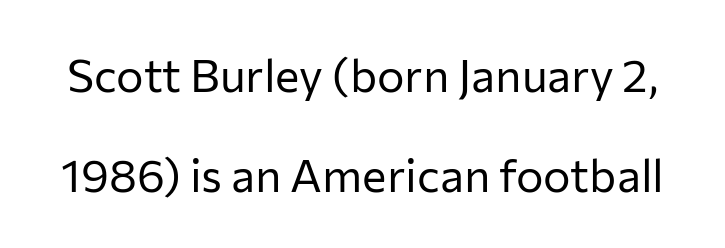
Stroke terminals: plain, sans-serif. The axis of the letterforms is exactly vertical. Summary of vertical rhythm: relaxed, with wide interline spacing. Between one letter and the next there's only the usual sliver of space.
